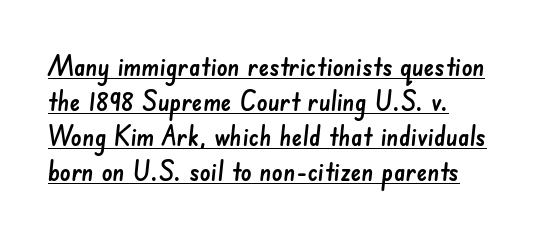
Q: Is the text underlined? A: Yes.
Q: Is the spacing between letters normal or unusually wide? A: Normal.
Q: Is the spacing between lines tight, normal or loose? A: Normal.
